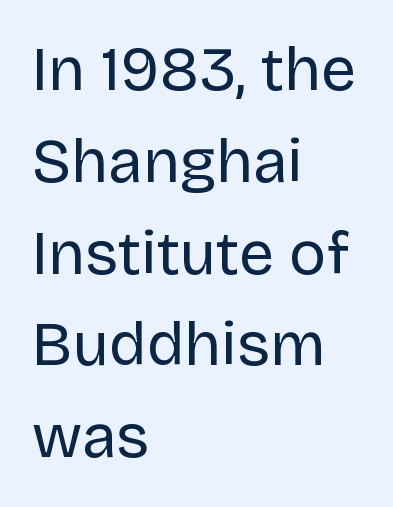
Q: Is the text bold? A: No.
Q: Is the text italic (slanted)? A: No, it is upright.
Q: Is the typeface a serif or a sans-serif typeface? A: Sans-serif.
Q: Is the text underlined? A: No.
Q: How is the paragraph aligned? A: Left-aligned.
Q: Is the spacing between letters normal or unusually wide? A: Normal.
Q: Is the spacing between lines tight, normal or loose? A: Normal.
Q: Width (condensed, normal, or wide)? A: Normal.
Q: Stroke contrast? A: Low.
Q: x-height? A: Large.
Q: Monospaced? A: No.
